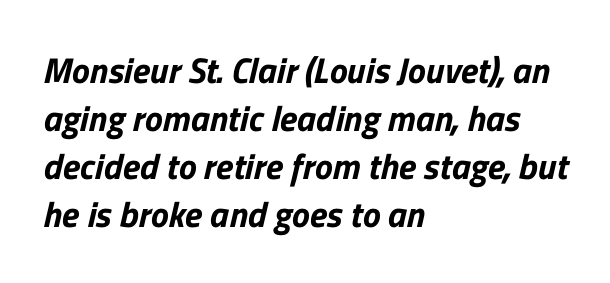
{"serif": "no", "width": "normal", "stroke_contrast": "low", "x_height": "medium", "monospaced": "no", "underline": "no", "align": "left", "line_spacing": "normal", "line_spacing_ratio": 1.33, "letter_spacing": "normal", "letter_spacing_em": 0.0, "glyph_px": 36}
